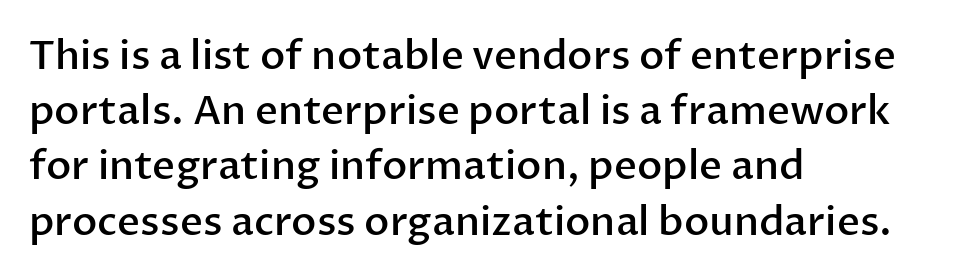
The paragraph has a hard left edge and a soft right edge. Set as a demibold, roughly 600 on the weight scale. You can tell it's not italic because the verticals are truly vertical. Each word holds together tightly as a unit, with standard inter-letter gaps.
